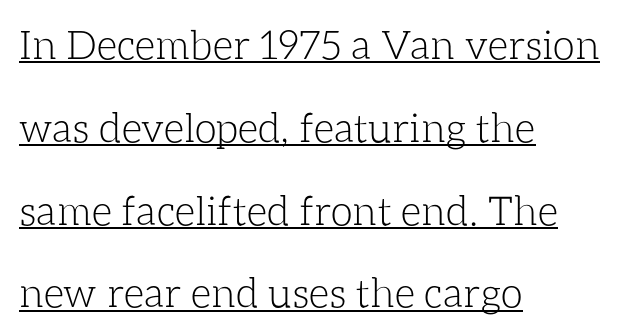
The image shows 40 px light type, upright; set left-aligned, loose line spacing (2.07x), normal letter spacing, underlined; low stroke contrast and a medium x-height.
